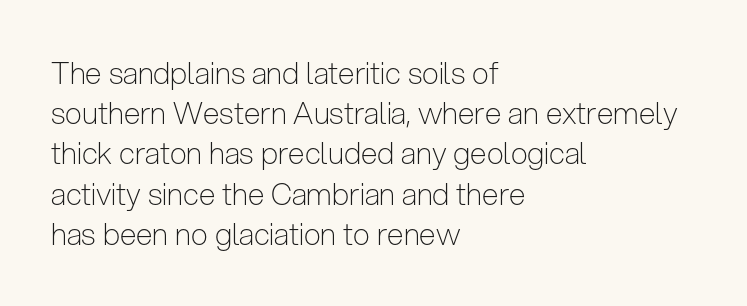
{"serif": "no", "italic": "no", "bold": "no", "weight": "light", "width": "condensed", "stroke_contrast": "low", "x_height": "medium", "monospaced": "no", "underline": "no", "align": "left", "line_spacing": "normal", "line_spacing_ratio": 1.34, "letter_spacing": "normal", "letter_spacing_em": 0.0, "glyph_px": 30}
